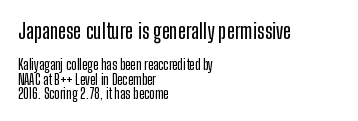
The image shows 21 px text type, upright; set left-aligned, tight line spacing (1.03x), normal letter spacing, not underlined; the first (top) block is 1.5x larger.
